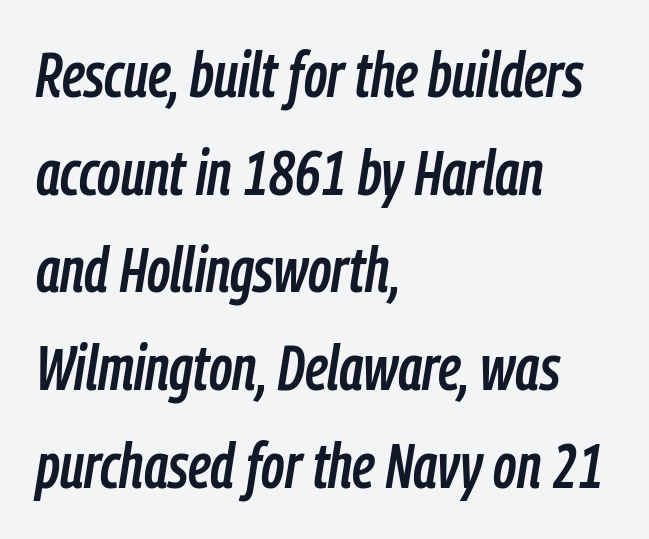
Leading matches the norm, producing a regular column. The specimen omits any rule beneath the text block's lines. Spacing verdict: proportional, widths tailored to each character. This sample uses plain, unmodified letter spacing. The lines are quadded left.
